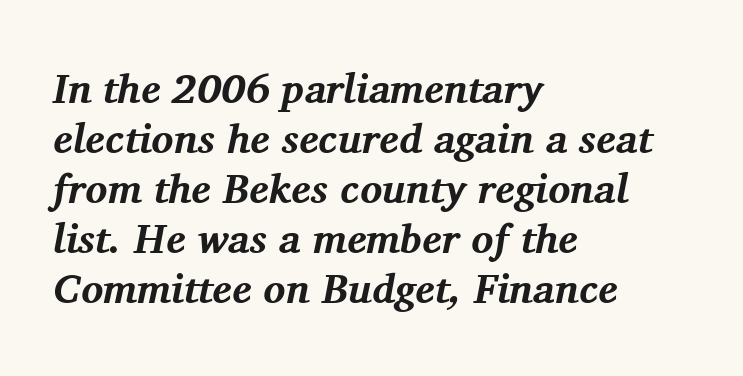
The image shows 41 px bold serif type, italic (leaning right); set left-aligned, line spacing 1.22x, normal letter spacing, not underlined; medium stroke contrast and a medium x-height.
